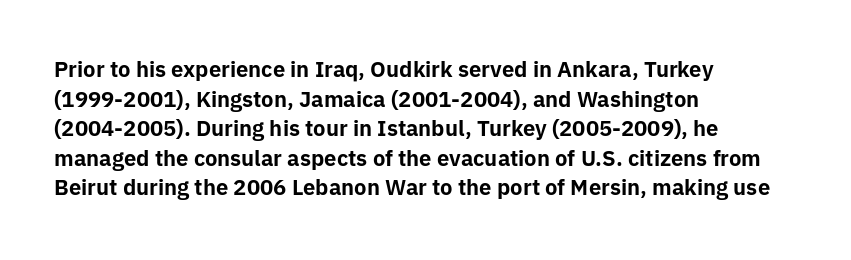
The vertical gap from one line to the next is medium. Beneath every word, the page is bare. Nothing unusual about the tracking: characters are spaced as the font intends. Its strokes are broad and dark, the hallmark of bold type. This sample uses an upright cut, with every glyph sitting square on the baseline. If you drew a ruler down the left edge, every line would touch it.
